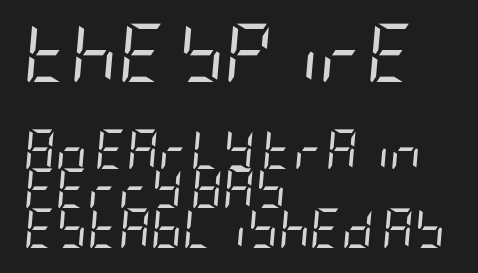
The image shows 58 px regular-weight, condensed type, italic (leaning right); set left-aligned, tight line spacing (1.02x), normal letter spacing, not underlined; the first (top) block is 1.49x larger; low stroke contrast and a large x-height.
